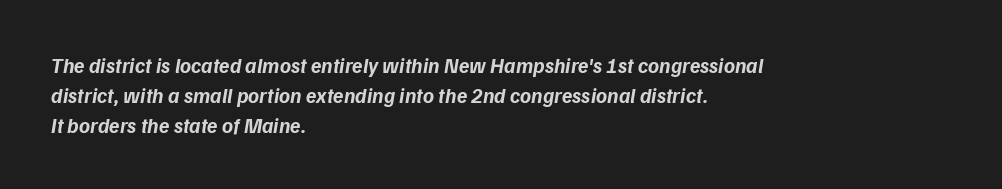
The image shows 21 px bold type, italic (leaning right); set left-aligned, normal line spacing (1.42x), normal letter spacing, not underlined.
